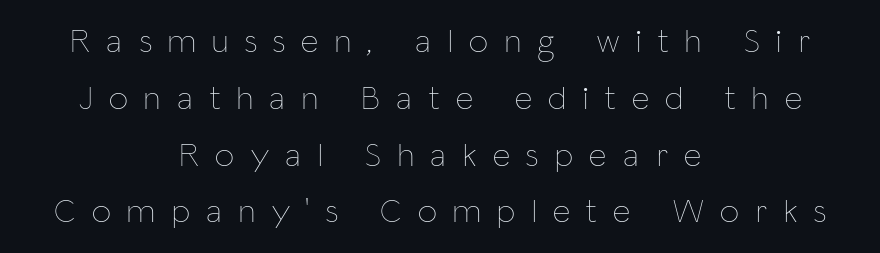
Both edges are ragged and mirror each other, which tells us the setting is centered. Evenly set lines give the paragraph a standard silhouette. Spacing verdict: proportional, widths tailored to each character. Characters remain perfectly vertical along every line. Stem width sits at or under what a default text font uses. Unmarked baselines from the first word to the last.
